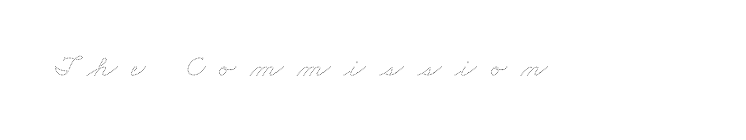
{"bold": "no", "weight": "thin", "width": "wide", "stroke_contrast": "medium", "x_height": "small", "monospaced": "no", "underline": "no", "letter_spacing": "wide", "letter_spacing_em": 0.45, "glyph_px": 31}
